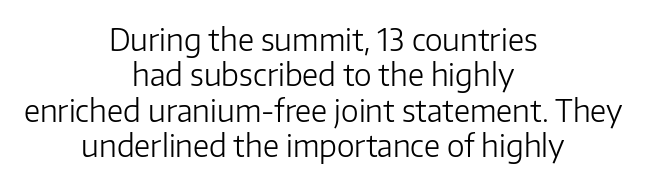
Q: Is the text bold? A: No.
Q: Is the text italic (slanted)? A: No, it is upright.
Q: Is the typeface a serif or a sans-serif typeface? A: Sans-serif.
Q: Is the text underlined? A: No.
Q: How is the paragraph aligned? A: Centered.
Q: Is the spacing between letters normal or unusually wide? A: Normal.
Q: Width (condensed, normal, or wide)? A: Normal.
Q: Stroke contrast? A: Low.
Q: x-height? A: Medium.
Q: Monospaced? A: No.
